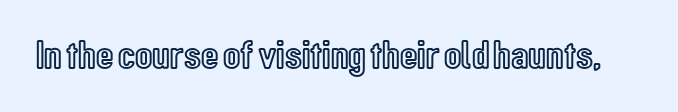
Between one letter and the next there's only the usual sliver of space. The space beneath each line is pristine and unruled. Looks like regular typesetting: each glyph gets only the width it needs. It's the straight-up-and-down kind of type.
